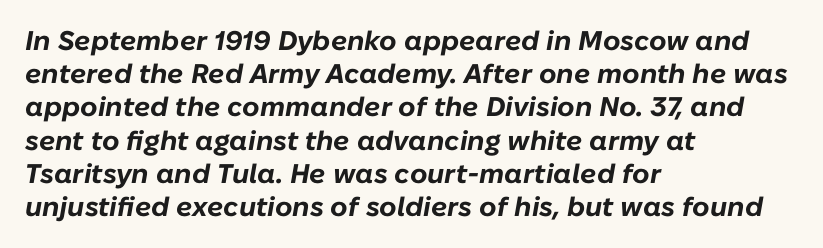
Look at the tracking — it's just the regular setting, nothing added. The string is rendered with underlining switched off. Strong, thick strokes mark this as bold type. A classic flush-left, rag-right setting is used for this passage. Yep, that's italic — everything's leaning.
